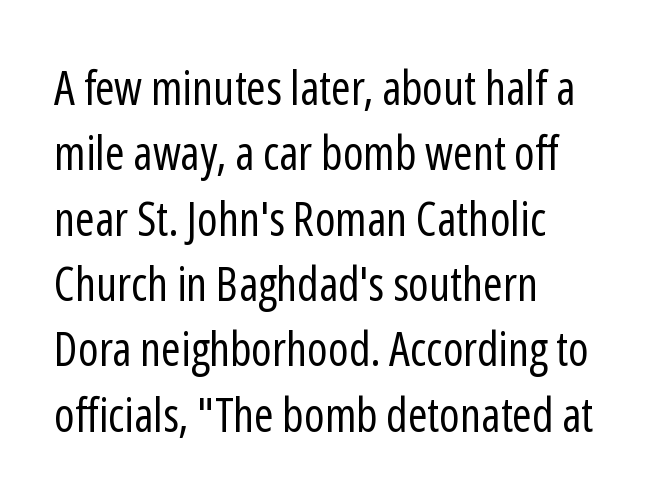
Is the stroke heavy? The answer is a plain regular-or-lighter. Beneath every word, the page is bare. Left-aligned paragraph, ragged on the right. These lines sit exactly where default settings would place them.
